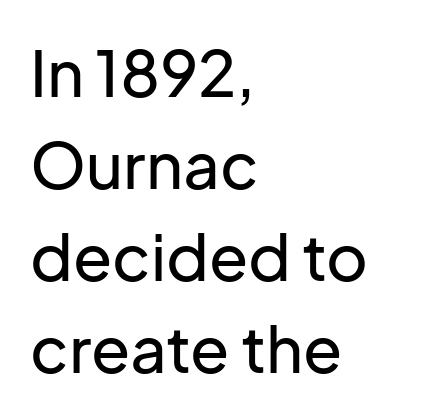
The image shows 64 px sans-serif type, upright; set left-aligned, normal line spacing (1.44x), normal letter spacing, not underlined; low stroke contrast and a medium x-height.
